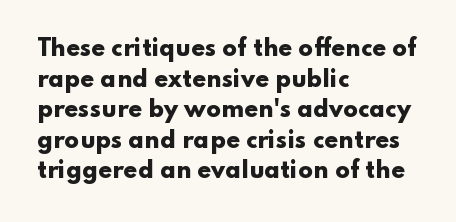
If you drew a line through each stem, it would be perfectly vertical. A normal amount of white space separates one row of letters from the next. Unmarked baselines from the first word to the last. Pretty heavy lettering here — definitely bold. The paragraph has a hard left edge and a soft right edge. These lines keep a tight, regular rhythm from letter to letter.
